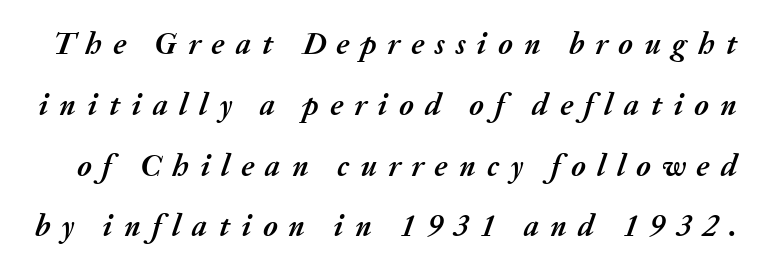
These lines are rendered in a variable-pitch font. The glyphs look as if they've been sheared to an angle. Caption: expanded tracking, letters set apart. Weight check: bold — yes, fully. Leading is clearly above the norm, producing a sparse column. Descenders are the only things crossing below the line.
